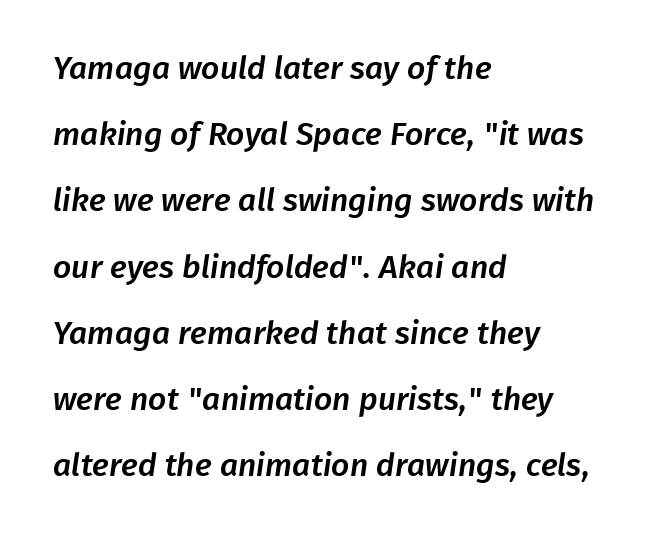
The image shows 32 px sans-serif type; set left-aligned, loose line spacing (2.07x), normal letter spacing, not underlined; low stroke contrast and a medium x-height.
